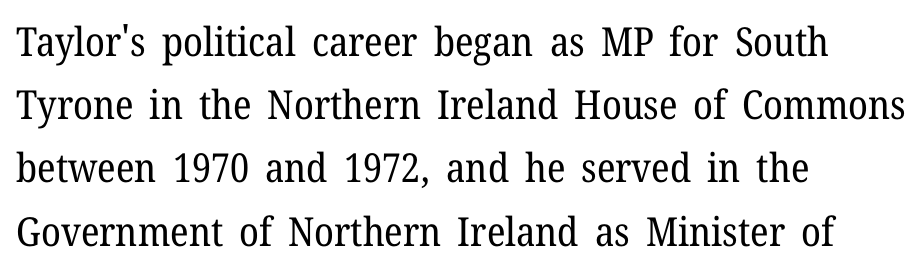
The image shows 40 px regular-weight serif type, upright; set left-aligned, normal line spacing (1.58x), normal letter spacing, not underlined; low stroke contrast and a medium x-height.
